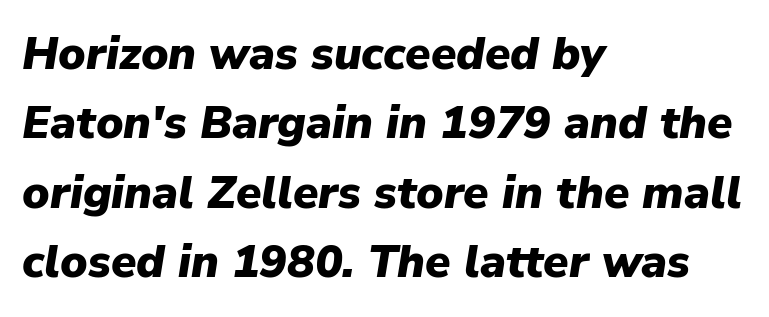
Q: Is the text bold? A: Yes.
Q: Is the text italic (slanted)? A: Yes, it leans right by about 9 degrees.
Q: Is the text underlined? A: No.
Q: How is the paragraph aligned? A: Left-aligned.
Q: Is the spacing between letters normal or unusually wide? A: Normal.
Q: Is the spacing between lines tight, normal or loose? A: Normal.
Q: Width (condensed, normal, or wide)? A: Normal.
Q: Stroke contrast? A: Low.
Q: x-height? A: Medium.
Q: Monospaced? A: No.
